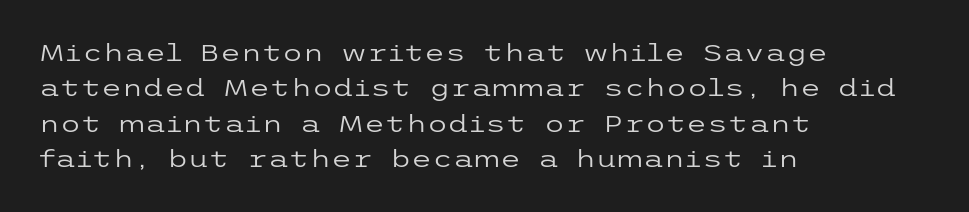
Tracking value appears to be zero — textbook default spacing. Posture: straight, roman, zero tilt. Leftover space on each line is placed entirely after the last word. This is not heavy type; no bold has been used.
